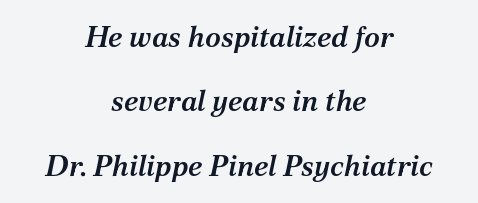
The image shows 29 px semibold serif type, italic (leaning right); set centered, loose line spacing (2.22x), normal letter spacing, not underlined; medium stroke contrast and a medium x-height.
